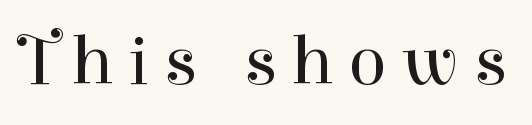
Q: Is the text bold? A: No.
Q: Is the text italic (slanted)? A: No, it is upright.
Q: Is the typeface a serif or a sans-serif typeface? A: Serif.
Q: Is the text underlined? A: No.
Q: Is the spacing between letters normal or unusually wide? A: Unusually wide.
Q: Width (condensed, normal, or wide)? A: Normal.
Q: Stroke contrast? A: High.
Q: x-height? A: Medium.
Q: Monospaced? A: No.
